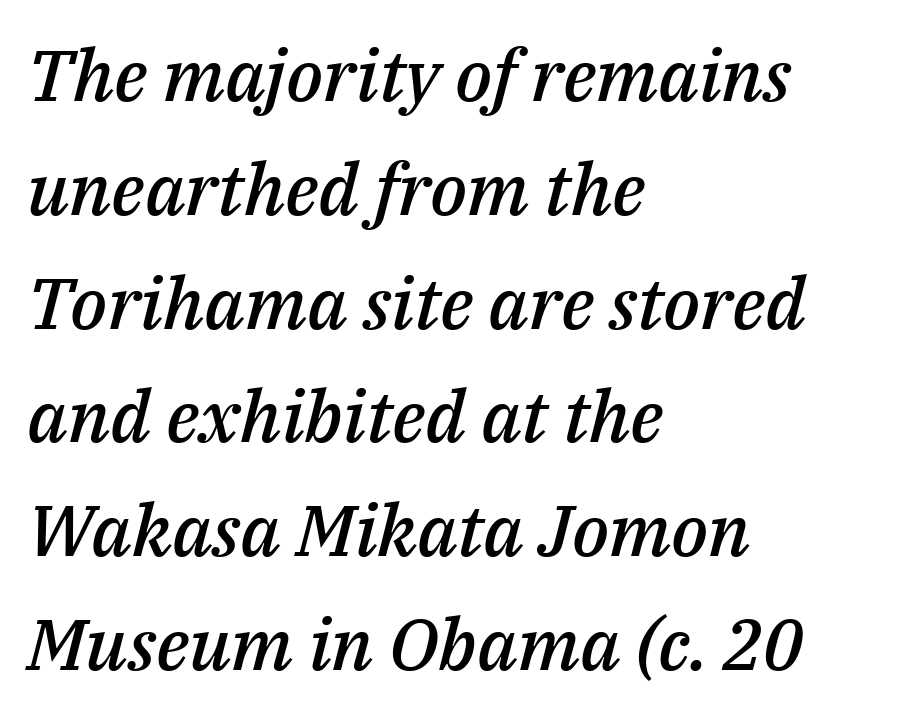
{"italic": "yes", "lean": "right", "slant_degrees": 14, "bold": "semi", "weight": "semibold", "width": "normal", "stroke_contrast": "medium", "x_height": "medium", "monospaced": "no", "underline": "no", "align": "left", "line_spacing": "normal", "line_spacing_ratio": 1.58, "letter_spacing": "normal", "letter_spacing_em": 0.0, "glyph_px": 72}
